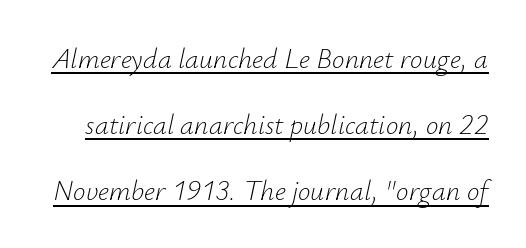
The image shows 28 px light type, italic (leaning right); set loose line spacing (2.36x), normal letter spacing, underlined; low stroke contrast and a small x-height.
